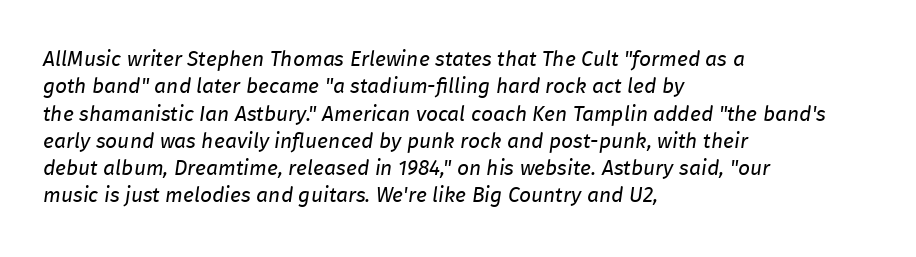
The image shows 21 px text type, italic (leaning right); set left-aligned, normal line spacing (1.3x), normal letter spacing, not underlined.
